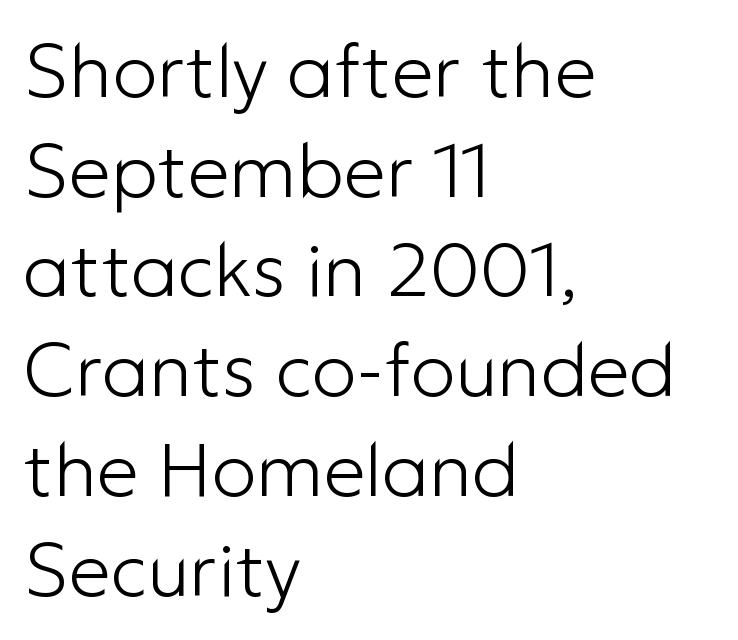
Vertically, the passage feels balanced, rows spaced as you'd expect. The passage is arranged the way most books set body copy — flush left. The strip under each line holds only bare page. In terms of posture, this sample is upright. Characters follow at the spacing the type designer built in. The typesetting does not lean heavy: it is not bold.
